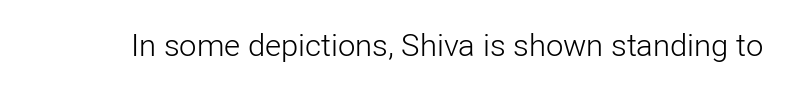
{"serif": "no", "italic": "no", "bold": "no", "weight": "light", "width": "normal", "stroke_contrast": "low", "x_height": "medium", "monospaced": "no", "underline": "no", "letter_spacing": "normal", "letter_spacing_em": 0.0, "glyph_px": 31}
